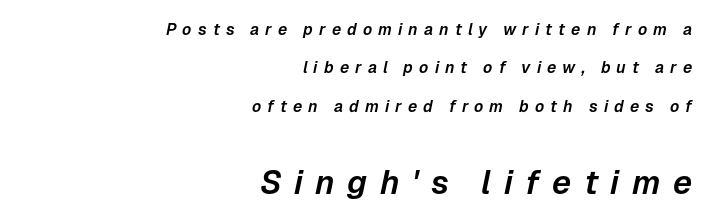
The image shows 33 px text type, italic (leaning right); set right-aligned, loose line spacing (2.4x), unusually wide letter spacing (+0.38 em), not underlined; the second (bottom) block is 2.06x larger; low stroke contrast and a medium x-height.
